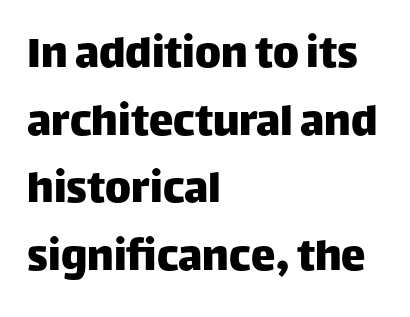
{"serif": "no", "italic": "no", "width": "normal", "stroke_contrast": "low", "x_height": "large", "monospaced": "no", "underline": "no", "align": "left", "line_spacing": "normal", "line_spacing_ratio": 1.38, "letter_spacing": "normal", "letter_spacing_em": 0.0, "glyph_px": 49}
